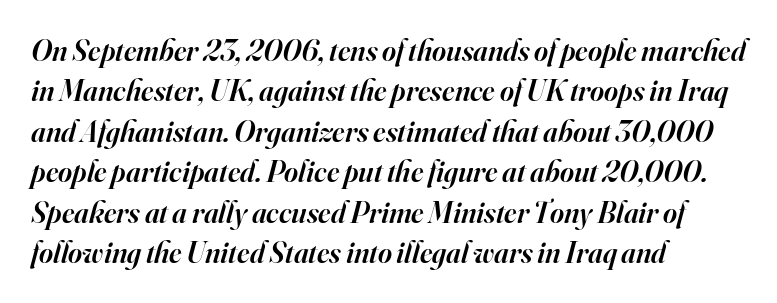
Here the designer chose a conventional face with non-uniform glyph widths. If you drew a line through each stem, it would be angled. The gap between lines stays unmarked. The lines in this sample share a left origin and differ only in where they stop.
